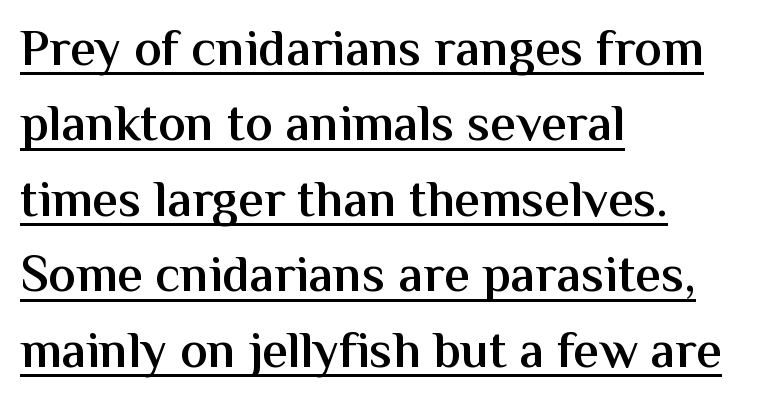
Q: Is the text bold? A: Semi-bold.
Q: Is the text italic (slanted)? A: No, it is upright.
Q: Is the typeface a serif or a sans-serif typeface? A: Sans-serif.
Q: Is the text underlined? A: Yes.
Q: How is the paragraph aligned? A: Left-aligned.
Q: Is the spacing between letters normal or unusually wide? A: Normal.
Q: Is the spacing between lines tight, normal or loose? A: Normal.
Q: Width (condensed, normal, or wide)? A: Normal.
Q: Stroke contrast? A: Medium.
Q: x-height? A: Medium.
Q: Monospaced? A: No.
